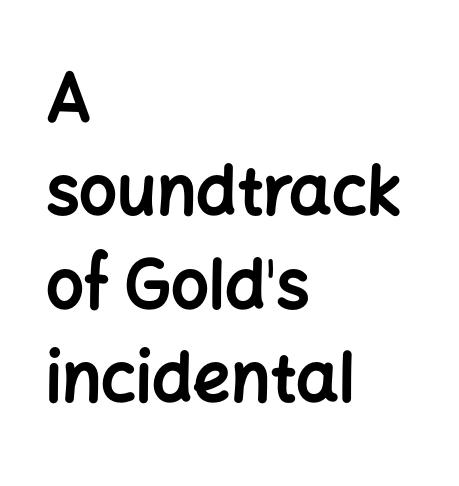
Q: Is the text bold? A: Yes.
Q: Is the text italic (slanted)? A: No, it is upright.
Q: Is the typeface a serif or a sans-serif typeface? A: Sans-serif.
Q: Is the text underlined? A: No.
Q: How is the paragraph aligned? A: Left-aligned.
Q: Is the spacing between letters normal or unusually wide? A: Normal.
Q: Is the spacing between lines tight, normal or loose? A: Normal.
Q: Width (condensed, normal, or wide)? A: Normal.
Q: Stroke contrast? A: Low.
Q: x-height? A: Medium.
Q: Monospaced? A: No.
